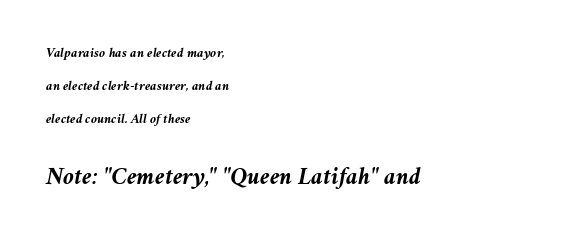
This is oblique type, the kind used for emphasis or titles. Rows of type keep a wide berth in the vertical direction. You could call the tracking neutral — neither tight nor loose. Bold? Absolutely — the strokes are thick and heavy.
